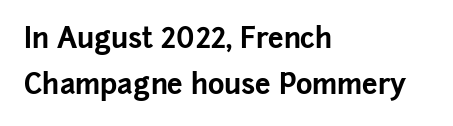
Q: Is the text bold? A: Yes.
Q: Is the text italic (slanted)? A: No, it is upright.
Q: Is the typeface a serif or a sans-serif typeface? A: Sans-serif.
Q: Is the text underlined? A: No.
Q: How is the paragraph aligned? A: Left-aligned.
Q: Is the spacing between letters normal or unusually wide? A: Normal.
Q: Is the spacing between lines tight, normal or loose? A: Normal.
Q: Width (condensed, normal, or wide)? A: Normal.
Q: Stroke contrast? A: Low.
Q: x-height? A: Medium.
Q: Monospaced? A: No.
